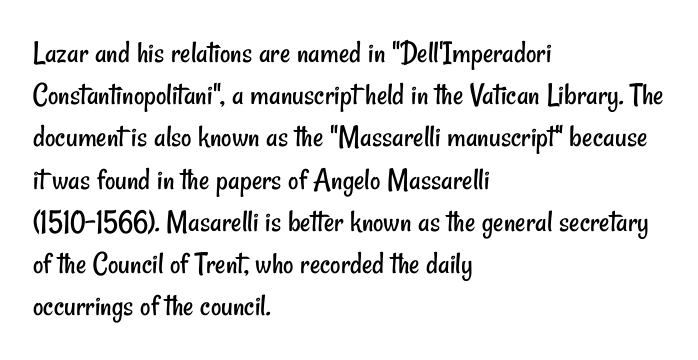
The image shows 32 px regular-weight, condensed sans-serif type; set left-aligned, normal line spacing (1.32x), normal letter spacing, not underlined; low stroke contrast and a small x-height.
